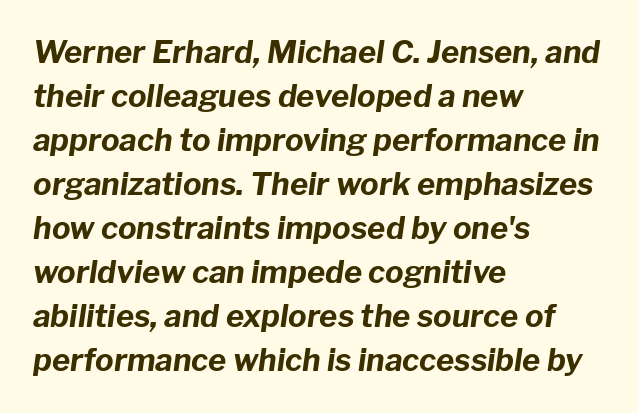
The image shows 31 px bold type, italic (leaning right); set left-aligned, normal line spacing (1.42x), normal letter spacing, not underlined; low stroke contrast and a medium x-height.
